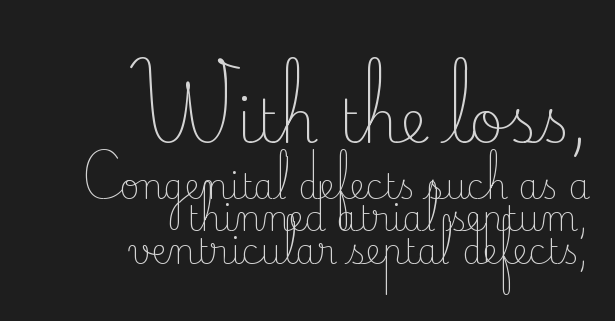
The image shows 60 px light serif type, upright; set right-aligned, tight line spacing (0.96x), normal letter spacing, not underlined; the first (top) block is 1.76x larger; low stroke contrast and a small x-height.
